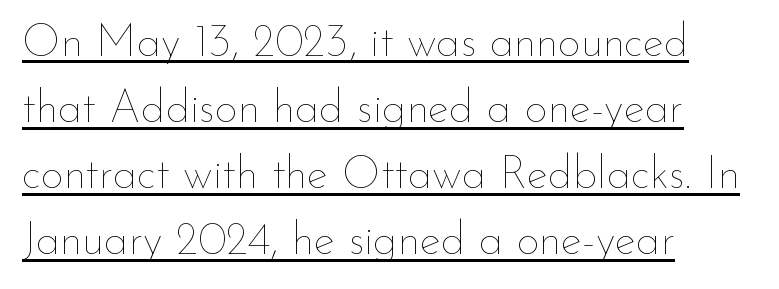
{"italic": "no", "bold": "no", "weight": "thin", "width": "normal", "stroke_contrast": "low", "x_height": "small", "monospaced": "no", "underline": "yes", "align": "left", "line_spacing": "normal", "line_spacing_ratio": 1.47, "letter_spacing": "normal", "letter_spacing_em": 0.0, "glyph_px": 45}
